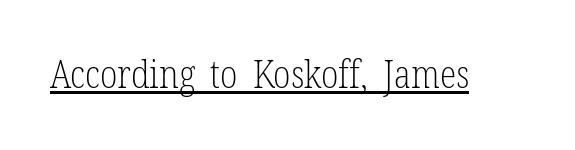
{"serif": "yes", "italic": "no", "bold": "no", "weight": "light", "width": "condensed", "stroke_contrast": "low", "x_height": "medium", "monospaced": "no", "underline": "yes", "letter_spacing": "normal", "letter_spacing_em": 0.0, "glyph_px": 38}
